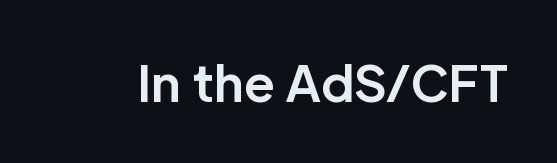
{"serif": "no", "italic": "no", "bold": "yes", "weight": "bold", "width": "normal", "stroke_contrast": "low", "x_height": "medium", "monospaced": "no", "underline": "no", "letter_spacing": "normal", "letter_spacing_em": 0.0, "glyph_px": 49}
